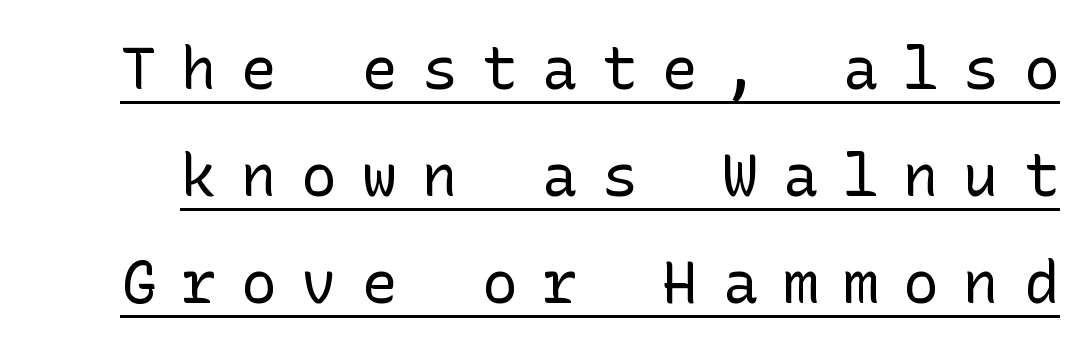
Q: Is the text bold? A: No.
Q: Is the text italic (slanted)? A: No, it is upright.
Q: Is the typeface a serif or a sans-serif typeface? A: Sans-serif.
Q: Is the text underlined? A: Yes.
Q: Is the spacing between letters normal or unusually wide? A: Unusually wide.
Q: Width (condensed, normal, or wide)? A: Normal.
Q: Stroke contrast? A: Low.
Q: x-height? A: Medium.
